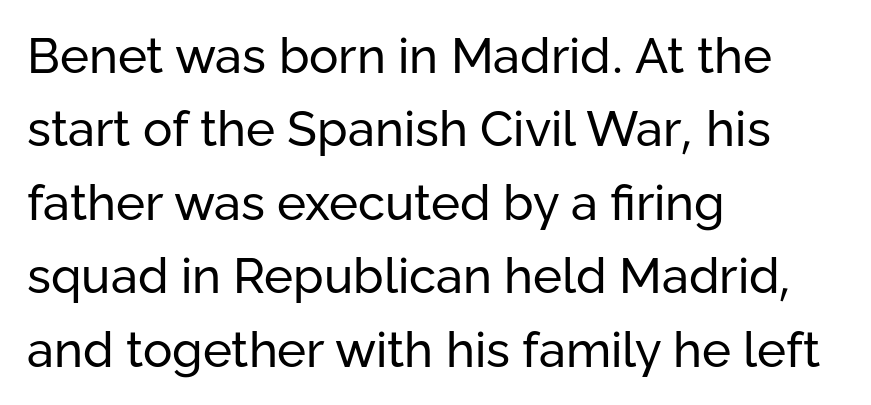
Q: Is the text bold? A: No.
Q: Is the text italic (slanted)? A: No, it is upright.
Q: Is the typeface a serif or a sans-serif typeface? A: Sans-serif.
Q: Is the text underlined? A: No.
Q: How is the paragraph aligned? A: Left-aligned.
Q: Is the spacing between letters normal or unusually wide? A: Normal.
Q: Is the spacing between lines tight, normal or loose? A: Normal.
Q: Width (condensed, normal, or wide)? A: Normal.
Q: Stroke contrast? A: Low.
Q: x-height? A: Medium.
Q: Monospaced? A: No.
